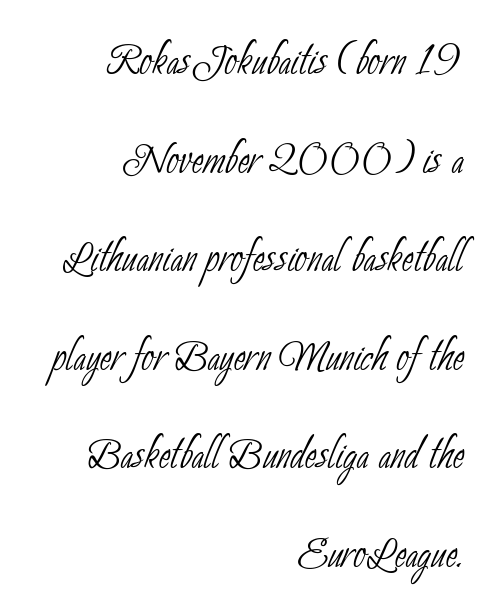
These lines are rendered in a variable-pitch font. The compositor pushed each line to the right boundary. This rendering leaves character spacing at its baseline value. The passage shown is not underscored anywhere. Nothing heavy about these letters — not bold at all. Is this a sans? Yes — the strokes have no serifs.
